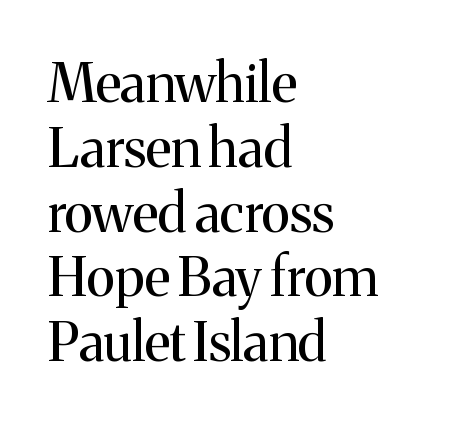
The image shows 54 px regular-weight serif type, upright; set left-aligned, line spacing 1.2x, normal letter spacing, not underlined; medium stroke contrast and a medium x-height.
